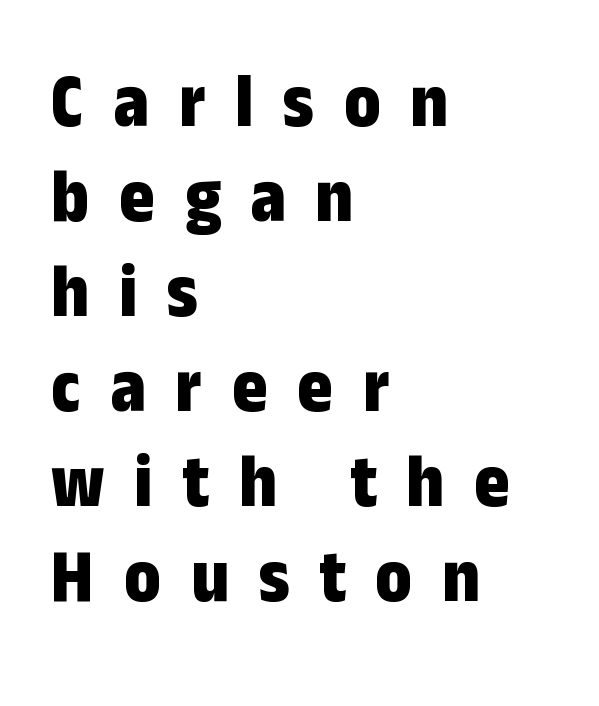
Q: Is the text bold? A: Yes.
Q: Is the text italic (slanted)? A: No, it is upright.
Q: Is the typeface a serif or a sans-serif typeface? A: Sans-serif.
Q: Is the text underlined? A: No.
Q: How is the paragraph aligned? A: Left-aligned.
Q: Is the spacing between letters normal or unusually wide? A: Unusually wide.
Q: Is the spacing between lines tight, normal or loose? A: Normal.
Q: Width (condensed, normal, or wide)? A: Condensed.
Q: Stroke contrast? A: Low.
Q: x-height? A: Medium.
Q: Monospaced? A: No.
